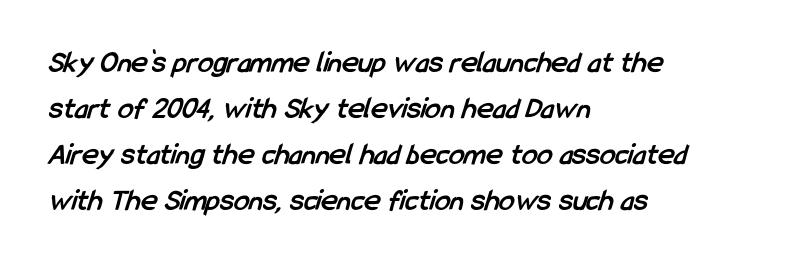
This is heavy type, rendered in bold. The baseline area is clear. Every row of glyphs begins at an identical x-position on the left. Compared with typical body copy, the letter spacing here is the same. Does the type have serifs? No, each stem ends abruptly. Do the characters align in a grid? No, the font is proportional.
